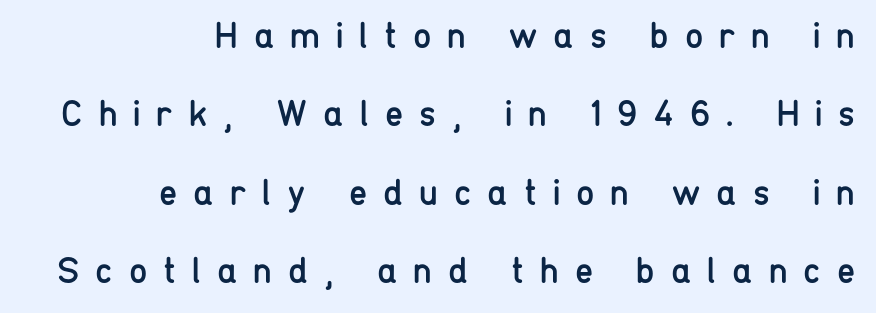
{"serif": "no", "italic": "no", "bold": "no", "weight": "regular", "width": "condensed", "stroke_contrast": "low", "x_height": "medium", "monospaced": "no", "underline": "no", "align": "right", "line_spacing": "loose", "line_spacing_ratio": 2.12, "letter_spacing": "wide", "letter_spacing_em": 0.43, "glyph_px": 37}
